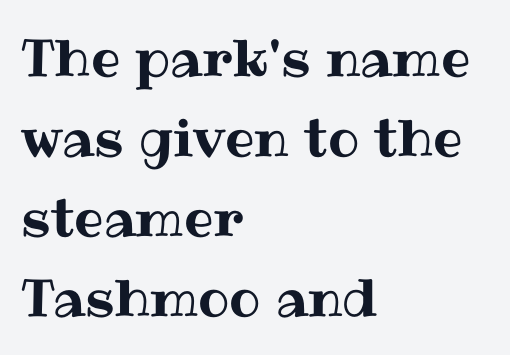
{"italic": "no", "width": "normal", "stroke_contrast": "medium", "x_height": "medium", "monospaced": "no", "underline": "no", "align": "left", "line_spacing": "normal", "line_spacing_ratio": 1.54, "letter_spacing": "normal", "letter_spacing_em": 0.0, "glyph_px": 52}
